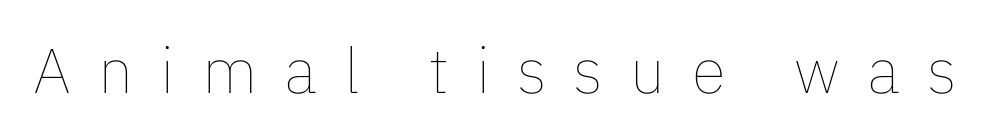
Honestly, the letter spacing is so wide it's the main thing you notice. Posture: straight, roman, zero tilt. Spacing verdict: proportional, widths tailored to each character. The words here are not underlined. The passage shown is not bold in any degree.
